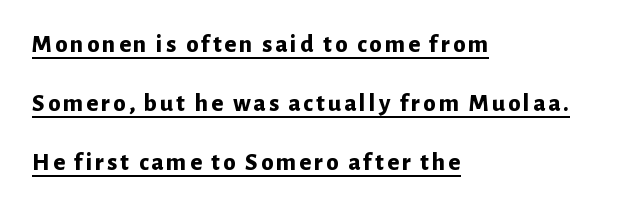
Line beginnings align vertically; line endings do not. Does the leading feel generous? Absolutely, it's lavish. Does the lettering tilt? It doesn't — this is upright. Heft: maximum for text — a bold. Emphasis is given by a line drawn under the lettering.
